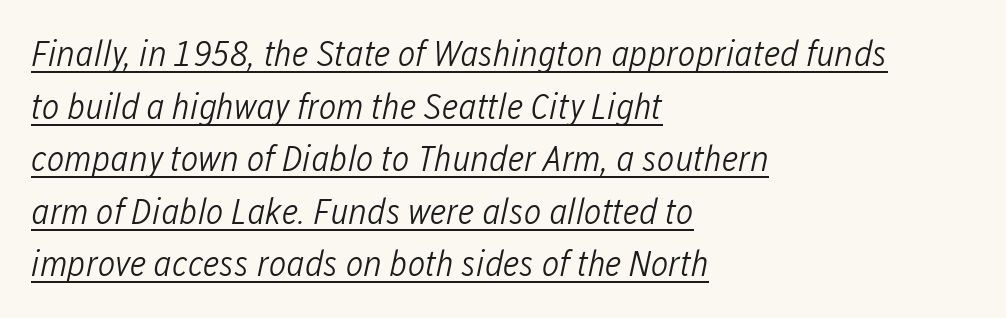
The image shows 37 px light, condensed type, italic (leaning right); set left-aligned, normal line spacing (1.42x), normal letter spacing, underlined; low stroke contrast and a medium x-height.
